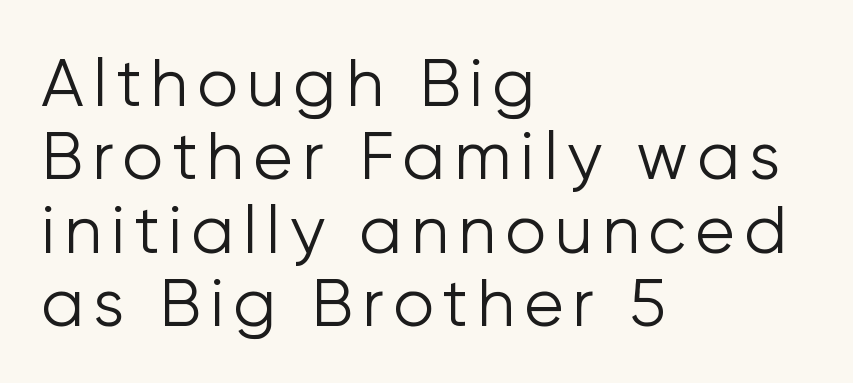
Summary of weight: not heavy and not bold. Honestly, the rows look squashed on top of each other. The rendering uses natural spacing where letterforms have individual widths. Visually the block forms a straight wall on the left and a jagged coastline on the right.
